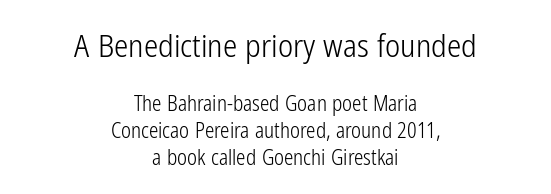
The image shows 32 px light, condensed sans-serif type, upright; set centered, normal line spacing (1.27x), normal letter spacing, not underlined; the first (top) block is 1.52x larger; low stroke contrast and a medium x-height.
